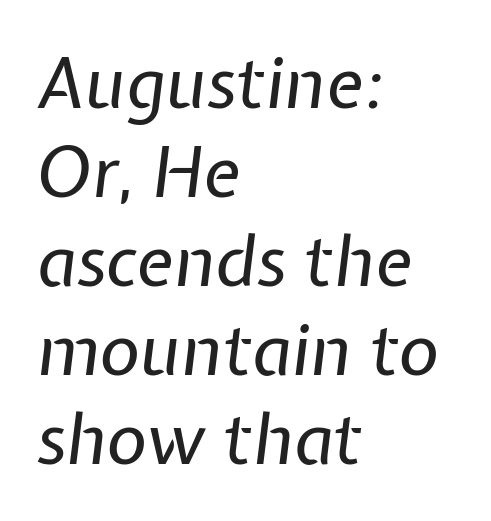
The image shows 70 px regular-weight type, italic (leaning right); set left-aligned, normal line spacing (1.27x), normal letter spacing, not underlined; low stroke contrast and a medium x-height.
